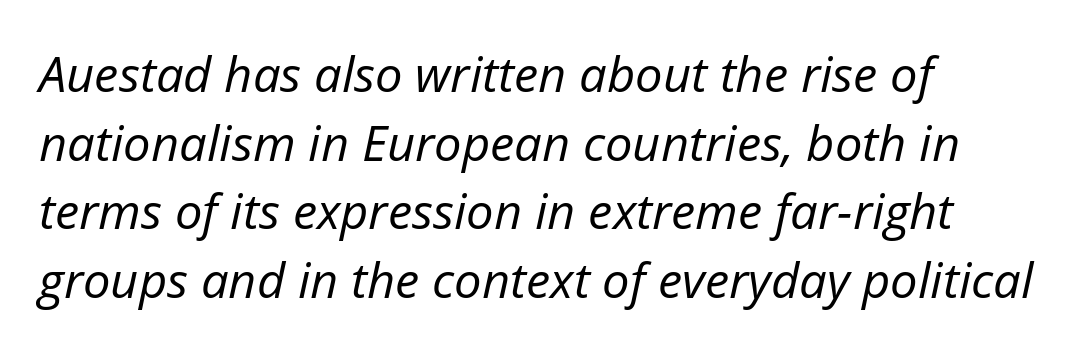
Q: Is the text bold? A: No.
Q: Is the text italic (slanted)? A: Yes, it leans right by about 12 degrees.
Q: Is the text underlined? A: No.
Q: How is the paragraph aligned? A: Left-aligned.
Q: Is the spacing between letters normal or unusually wide? A: Normal.
Q: Is the spacing between lines tight, normal or loose? A: Normal.
Q: Width (condensed, normal, or wide)? A: Normal.
Q: Stroke contrast? A: Low.
Q: x-height? A: Medium.
Q: Monospaced? A: No.
